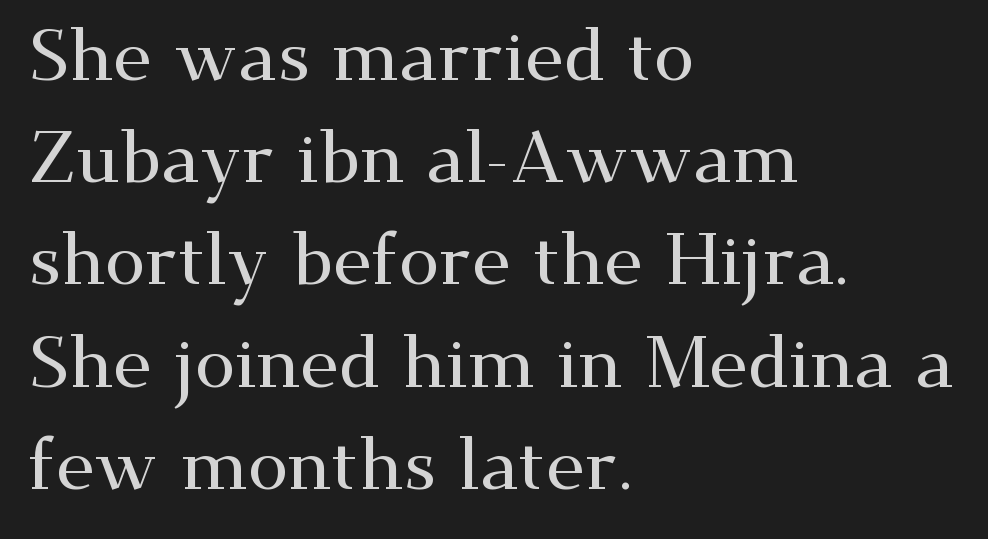
{"serif": "yes", "italic": "no", "width": "wide", "stroke_contrast": "medium", "x_height": "small", "monospaced": "no", "underline": "no", "align": "left", "line_spacing": "normal", "line_spacing_ratio": 1.4, "letter_spacing": "normal", "letter_spacing_em": 0.0, "glyph_px": 73}
